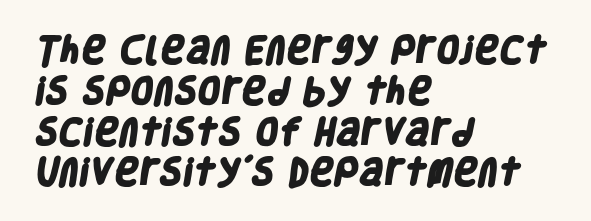
{"serif": "no", "bold": "yes", "weight": "heavy", "width": "condensed", "stroke_contrast": "low", "x_height": "large", "monospaced": "no", "underline": "no", "align": "left", "line_spacing": "normal", "line_spacing_ratio": 1.36, "letter_spacing": "normal", "letter_spacing_em": 0.0, "glyph_px": 30}
